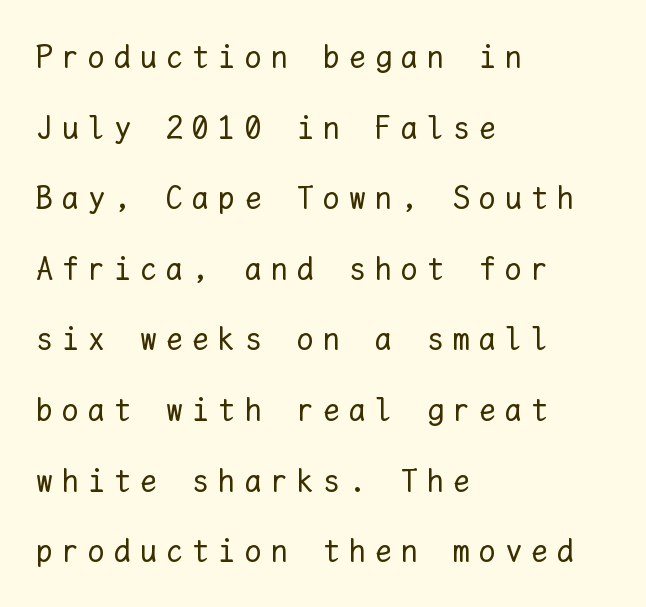
Q: Is the text bold? A: No.
Q: Is the text italic (slanted)? A: No, it is upright.
Q: Is the text underlined? A: No.
Q: How is the paragraph aligned? A: Left-aligned.
Q: Is the spacing between letters normal or unusually wide? A: Unusually wide.
Q: Is the spacing between lines tight, normal or loose? A: Loose.
Q: Width (condensed, normal, or wide)? A: Normal.
Q: Stroke contrast? A: Low.
Q: x-height? A: Medium.
Q: Monospaced? A: Yes.
